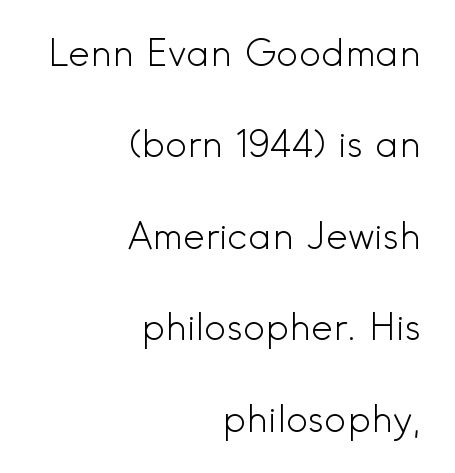
The image shows 37 px light sans-serif type, upright; set right-aligned, loose line spacing (2.47x), normal letter spacing, not underlined; a small x-height.
